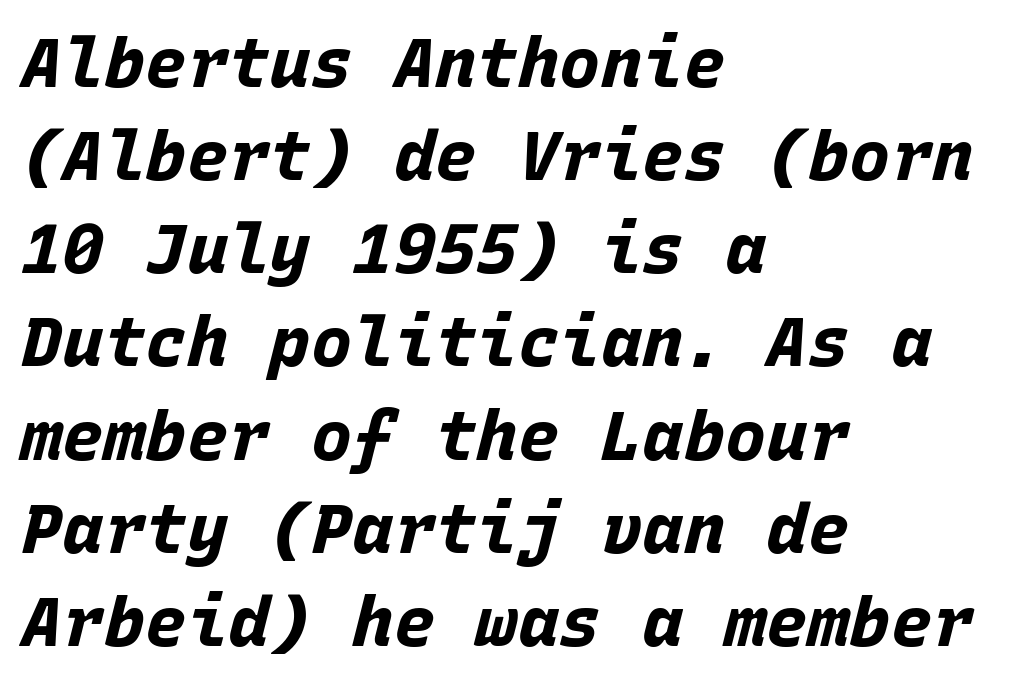
The image shows 69 px bold type, italic (leaning right), monospaced; set left-aligned, normal line spacing (1.35x), normal letter spacing, not underlined; low stroke contrast and a large x-height.
